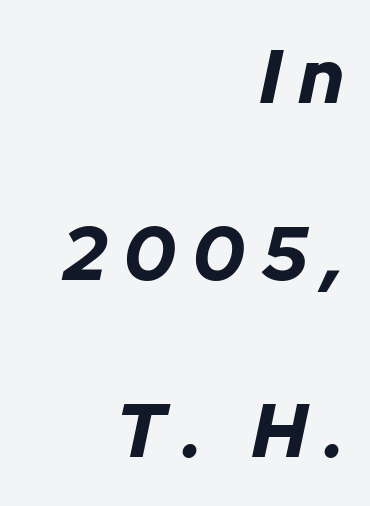
The image shows 75 px bold type, italic (leaning right); set right-aligned, loose line spacing (2.36x), unusually wide letter spacing (+0.24 em), not underlined; low stroke contrast and a medium x-height.
